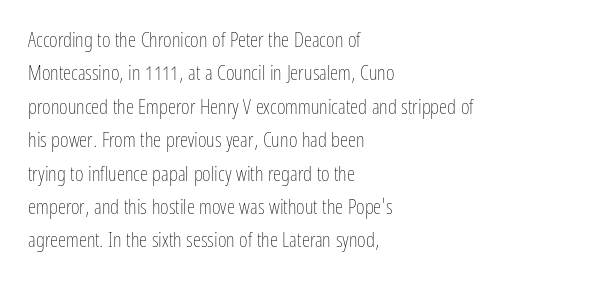
Q: Is the text bold? A: No.
Q: Is the text italic (slanted)? A: No, it is upright.
Q: Is the text underlined? A: No.
Q: How is the paragraph aligned? A: Left-aligned.
Q: Is the spacing between letters normal or unusually wide? A: Normal.
Q: Is the spacing between lines tight, normal or loose? A: Normal.
